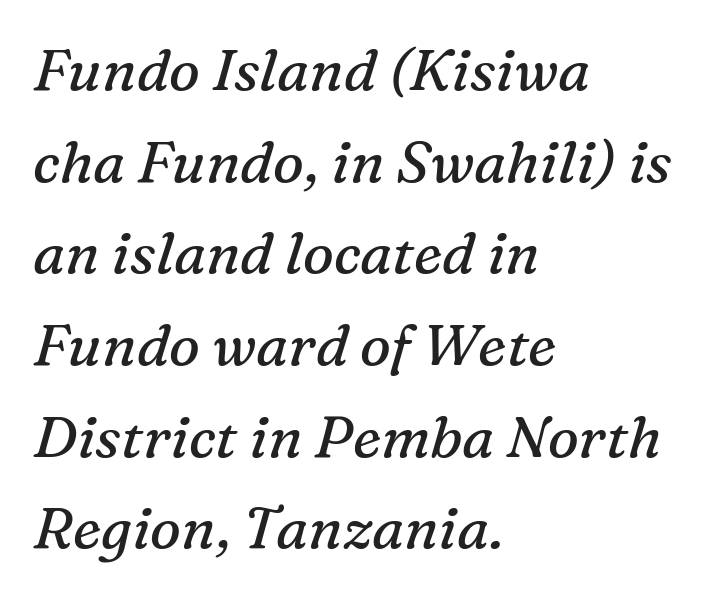
This rendering uses left alignment, leaving the right contour irregular. Weight: not bold — regular or lighter. Words appear dense and cohesive because spacing is normal. Spacing verdict: proportional, widths tailored to each character. In terms of letterform style, serifs are clearly present. Each row of text sits above clean, open space.
